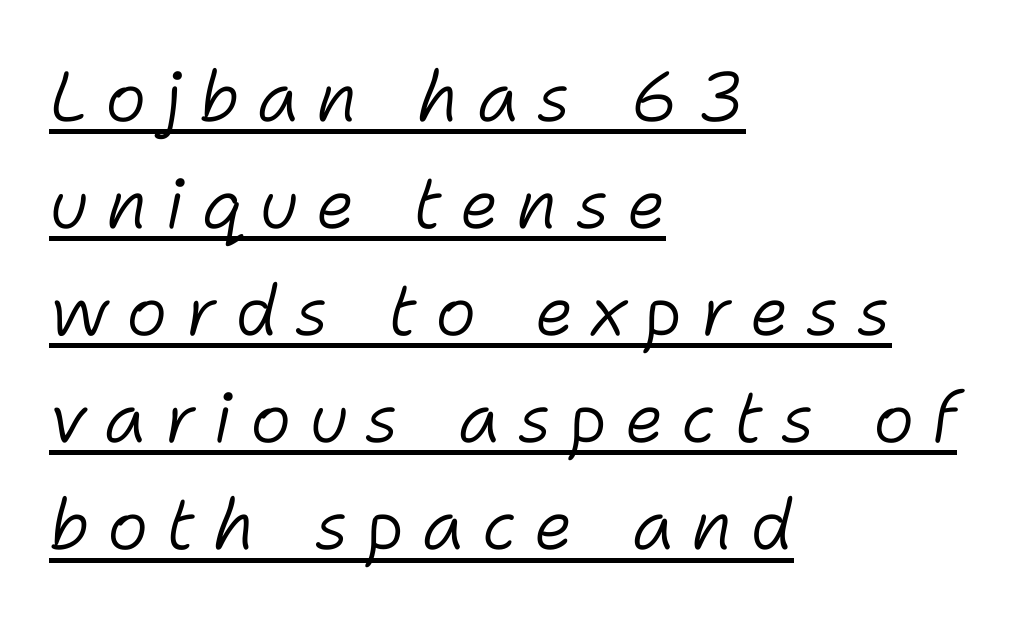
{"italic": "yes", "lean": "right", "slant_degrees": 11, "bold": "no", "weight": "light", "width": "normal", "stroke_contrast": "low", "x_height": "medium", "monospaced": "no", "underline": "yes", "align": "left", "line_spacing": "normal", "line_spacing_ratio": 1.53, "letter_spacing": "wide", "letter_spacing_em": 0.25, "glyph_px": 70}
